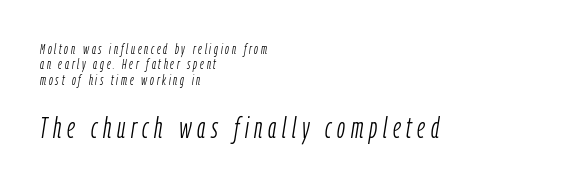
Rendered with sloped, italic letterforms. Cramped leading. Looks like regular typesetting: each glyph gets only the width it needs. Between one letter and the next there's a generous, obvious gap. The weight would be labelled regular, book, light, or lighter still.
